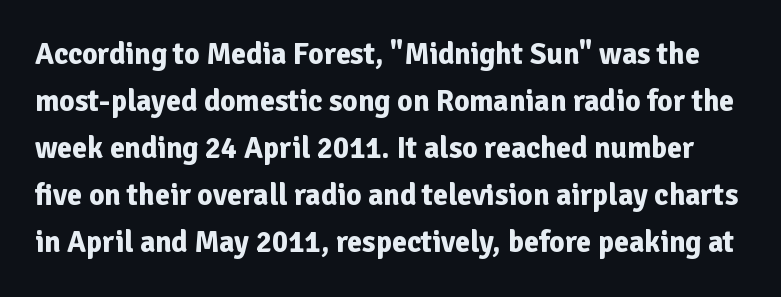
Q: Is the text bold? A: Yes.
Q: Is the text italic (slanted)? A: No, it is upright.
Q: Is the typeface a serif or a sans-serif typeface? A: Sans-serif.
Q: Is the text underlined? A: No.
Q: Is the spacing between letters normal or unusually wide? A: Normal.
Q: Is the spacing between lines tight, normal or loose? A: Normal.
Q: Width (condensed, normal, or wide)? A: Normal.
Q: Stroke contrast? A: Low.
Q: x-height? A: Medium.
Q: Monospaced? A: No.
